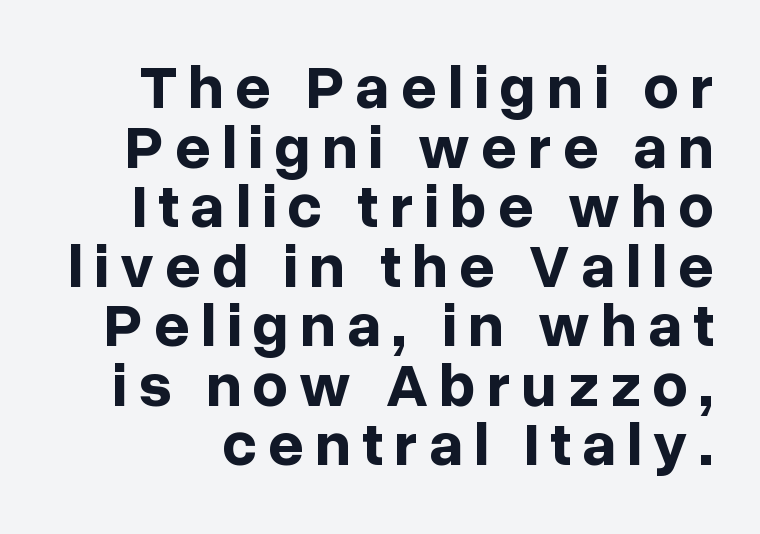
The image shows 62 px bold sans-serif type, upright; set tight line spacing (0.96x), not underlined; low stroke contrast and a medium x-height.
